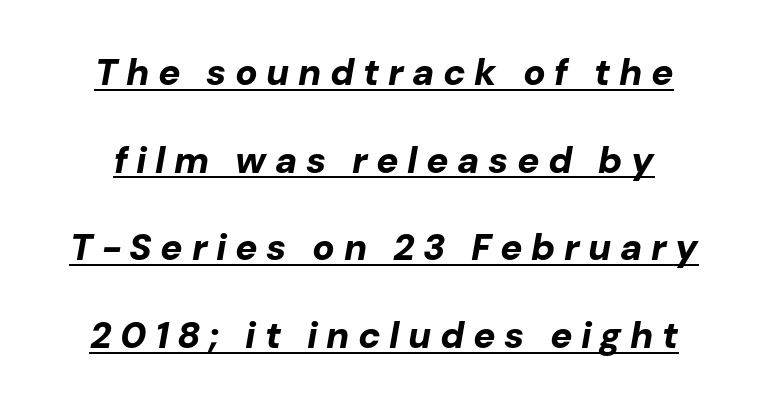
The image shows 37 px bold type, italic (leaning right); set loose line spacing (2.37x), unusually wide letter spacing (+0.23 em), underlined; low stroke contrast and a medium x-height.
